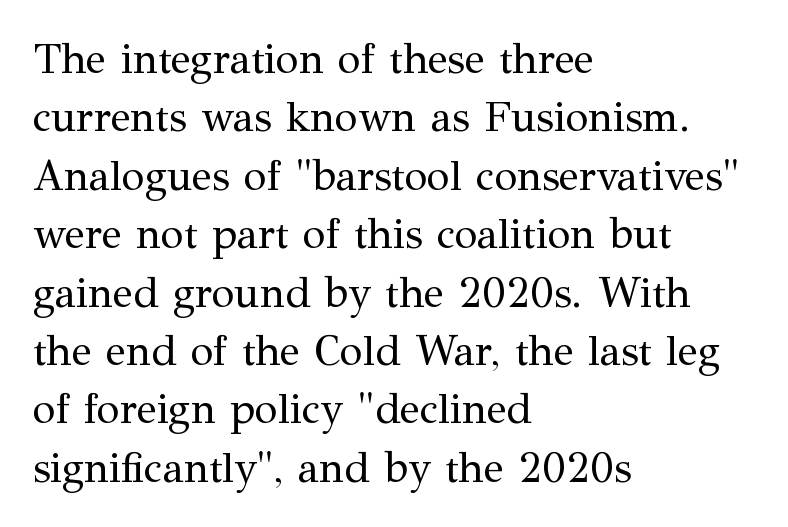
{"serif": "yes", "italic": "no", "bold": "no", "weight": "regular", "width": "normal", "stroke_contrast": "medium", "x_height": "medium", "monospaced": "no", "underline": "no", "align": "left", "line_spacing": "normal", "line_spacing_ratio": 1.39, "letter_spacing": "normal", "letter_spacing_em": 0.0, "glyph_px": 42}
